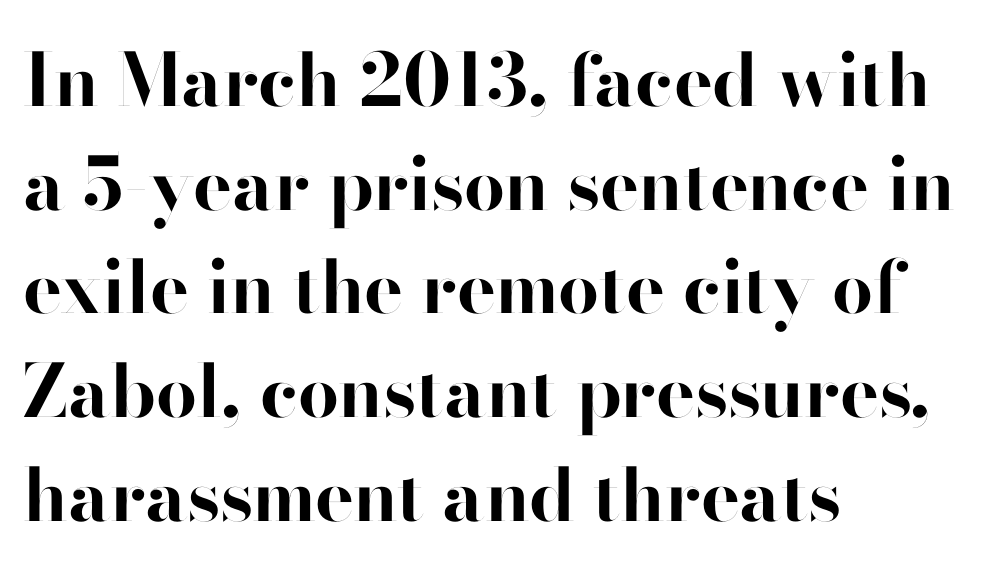
{"serif": "no", "italic": "no", "bold": "yes", "weight": "bold", "width": "normal", "stroke_contrast": "high", "x_height": "small", "monospaced": "no", "underline": "no", "align": "left", "line_spacing": "normal", "line_spacing_ratio": 1.42, "letter_spacing": "normal", "letter_spacing_em": 0.0, "glyph_px": 73}
